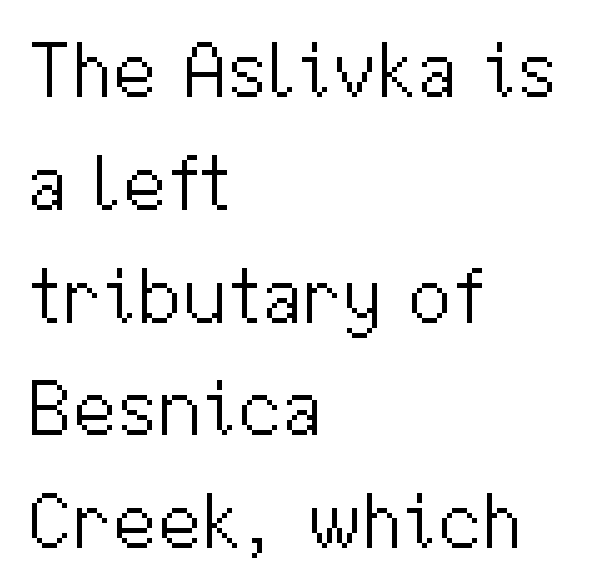
The image shows 80 px light sans-serif type, upright; set left-aligned, normal line spacing (1.41x), normal letter spacing, not underlined; medium stroke contrast and a medium x-height.
